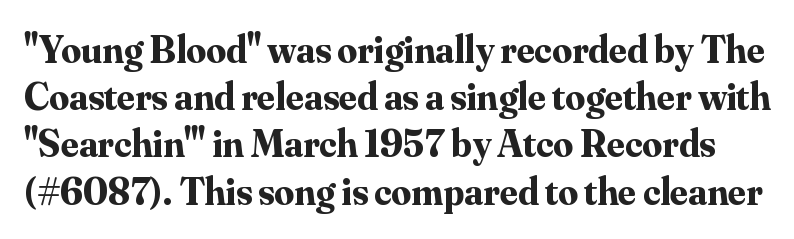
Q: Is the text bold? A: Yes.
Q: Is the text italic (slanted)? A: No, it is upright.
Q: Is the typeface a serif or a sans-serif typeface? A: Serif.
Q: Is the text underlined? A: No.
Q: Is the spacing between letters normal or unusually wide? A: Normal.
Q: Width (condensed, normal, or wide)? A: Normal.
Q: Stroke contrast? A: Medium.
Q: x-height? A: Small.
Q: Monospaced? A: No.
